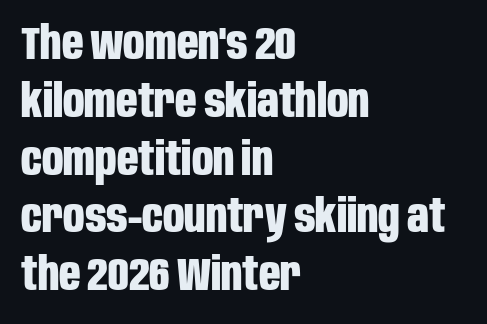
The image shows 47 px bold, condensed sans-serif type, upright; set left-aligned, line spacing 1.23x, normal letter spacing, not underlined; low stroke contrast and a large x-height.
